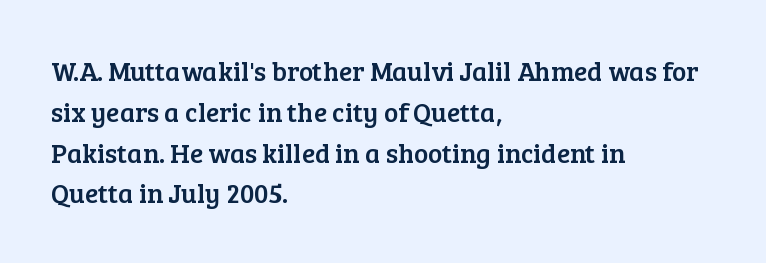
Q: Is the text italic (slanted)? A: No, it is upright.
Q: Is the text underlined? A: No.
Q: How is the paragraph aligned? A: Left-aligned.
Q: Is the spacing between letters normal or unusually wide? A: Normal.
Q: Is the spacing between lines tight, normal or loose? A: Normal.
